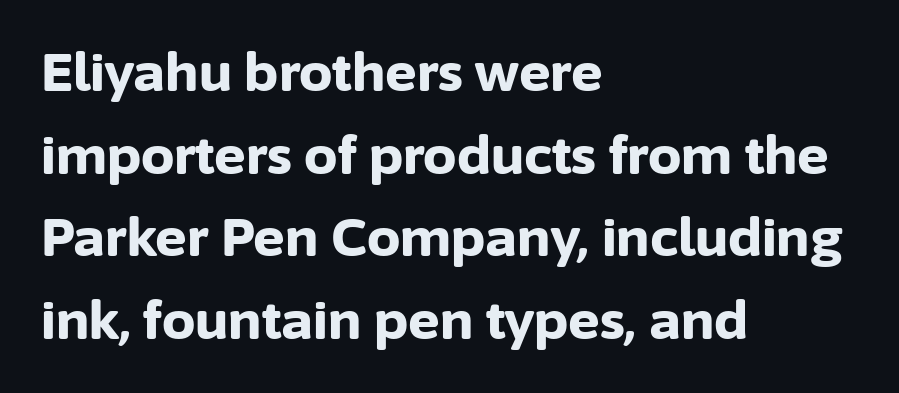
Q: Is the text bold? A: Yes.
Q: Is the text italic (slanted)? A: No, it is upright.
Q: Is the typeface a serif or a sans-serif typeface? A: Sans-serif.
Q: Is the text underlined? A: No.
Q: How is the paragraph aligned? A: Left-aligned.
Q: Is the spacing between letters normal or unusually wide? A: Normal.
Q: Is the spacing between lines tight, normal or loose? A: Normal.
Q: Width (condensed, normal, or wide)? A: Normal.
Q: Stroke contrast? A: Low.
Q: x-height? A: Medium.
Q: Monospaced? A: No.
